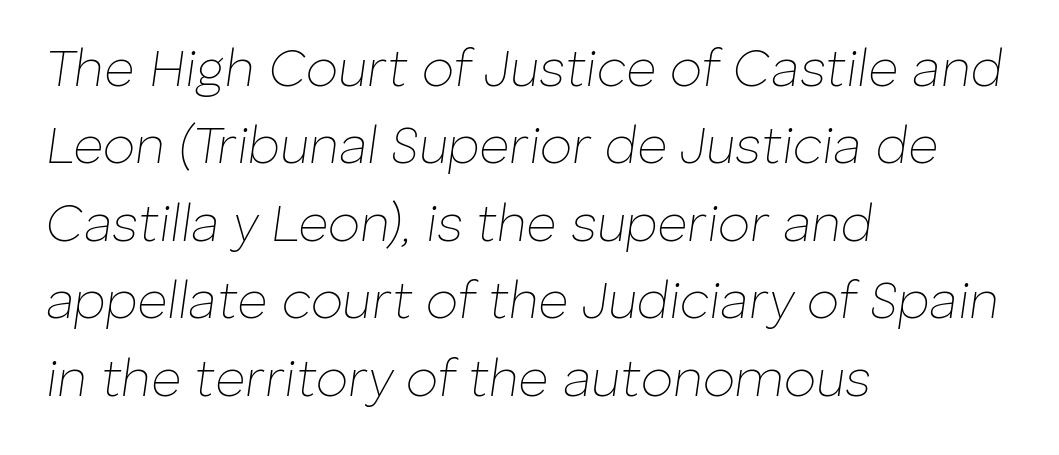
Q: Is the text bold? A: No.
Q: Is the text italic (slanted)? A: Yes, it leans right by about 8 degrees.
Q: Is the text underlined? A: No.
Q: How is the paragraph aligned? A: Left-aligned.
Q: Is the spacing between letters normal or unusually wide? A: Normal.
Q: Is the spacing between lines tight, normal or loose? A: Normal.
Q: Width (condensed, normal, or wide)? A: Normal.
Q: Stroke contrast? A: Low.
Q: x-height? A: Medium.
Q: Monospaced? A: No.
